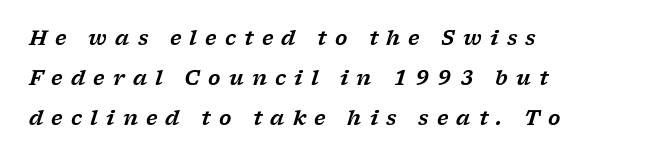
{"italic": "yes", "lean": "right", "slant_degrees": 17, "underline": "no", "align": "left", "line_spacing": "loose", "line_spacing_ratio": 2.01, "letter_spacing": "wide", "letter_spacing_em": 0.41, "glyph_px": 20}
